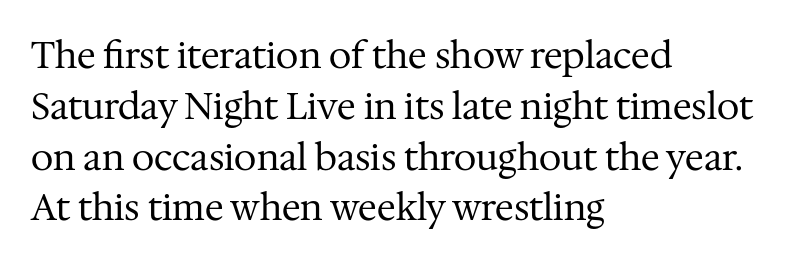
The image shows 36 px regular-weight serif type, upright; set left-aligned, normal line spacing (1.41x), normal letter spacing, not underlined; medium stroke contrast and a medium x-height.
